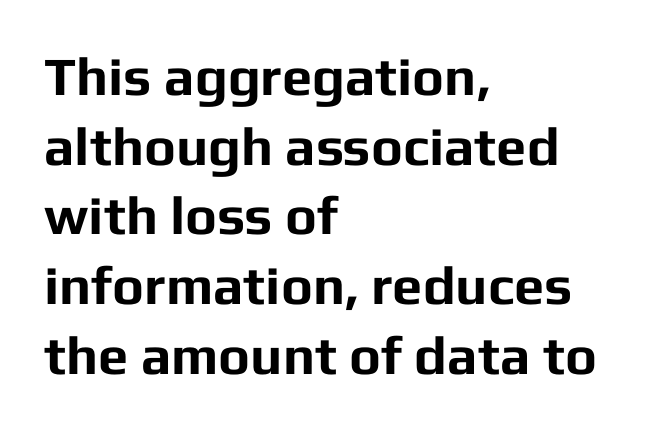
{"serif": "no", "italic": "no", "bold": "yes", "weight": "bold", "width": "normal", "stroke_contrast": "low", "x_height": "medium", "monospaced": "no", "underline": "no", "align": "left", "line_spacing": "normal", "line_spacing_ratio": 1.29, "letter_spacing": "normal", "letter_spacing_em": 0.0, "glyph_px": 54}
